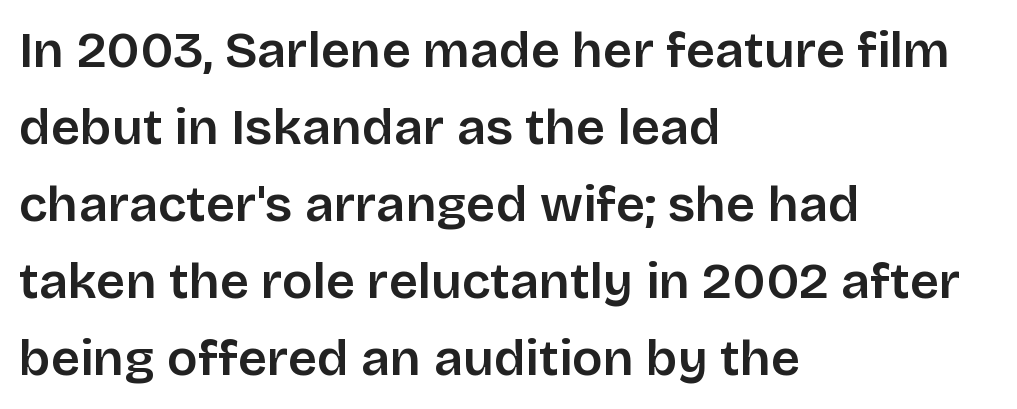
The image shows 51 px sans-serif type, upright; set left-aligned, normal line spacing (1.51x), normal letter spacing, not underlined; low stroke contrast and a large x-height.
